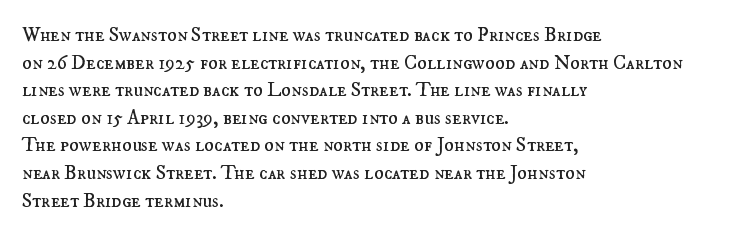
Q: Is the text bold? A: No.
Q: Is the text italic (slanted)? A: No, it is upright.
Q: Is the text underlined? A: No.
Q: How is the paragraph aligned? A: Left-aligned.
Q: Is the spacing between letters normal or unusually wide? A: Normal.
Q: Is the spacing between lines tight, normal or loose? A: Normal.
